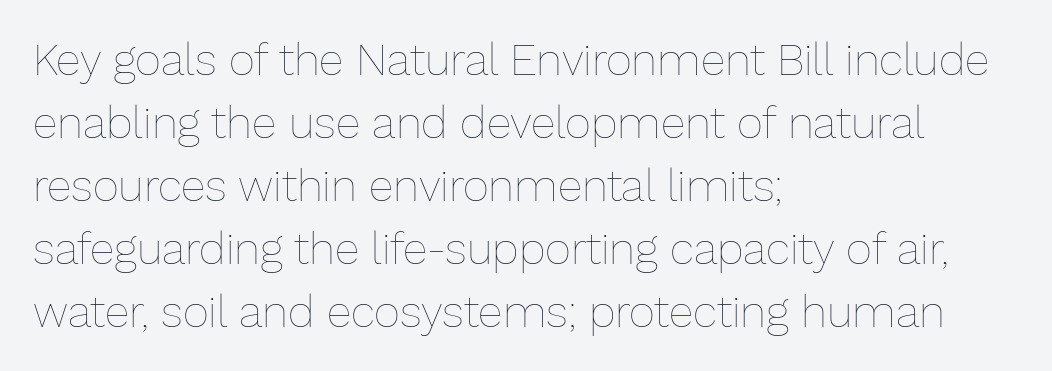
Q: Is the text bold? A: No.
Q: Is the text italic (slanted)? A: No, it is upright.
Q: Is the text underlined? A: No.
Q: How is the paragraph aligned? A: Left-aligned.
Q: Is the spacing between letters normal or unusually wide? A: Normal.
Q: Is the spacing between lines tight, normal or loose? A: Normal.
Q: Width (condensed, normal, or wide)? A: Normal.
Q: Stroke contrast? A: Low.
Q: x-height? A: Medium.
Q: Monospaced? A: No.
